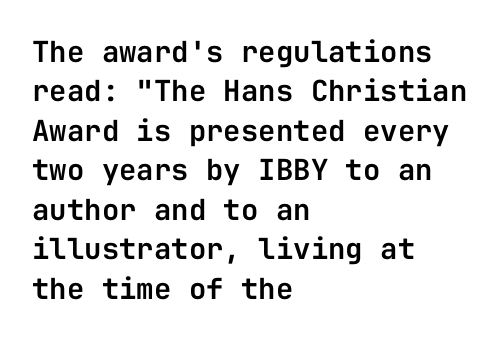
The letters carry no serifs — their stems end cleanly without finishing strokes. A typesetter would call this monospace, since all characters share one set width. Notice how the stems are strictly vertical — no italics here. The letterforms sit shoulder to shoulder at normal distance. A clean baseline with only descenders dipping below it.
